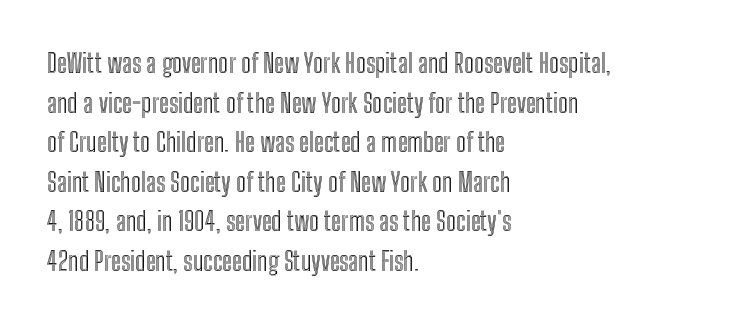
The image shows 26 px text type, upright; set left-aligned, normal line spacing (1.52x), normal letter spacing, not underlined.
